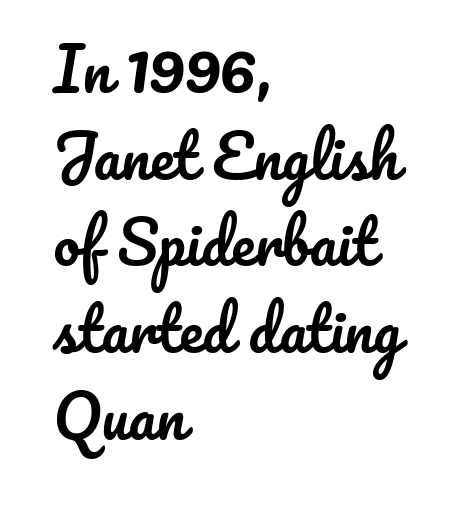
The horizontal fit of the characters is conventional and even. Rows of type keep a routine distance in the vertical direction. Words float on clear page, feet unadorned.
